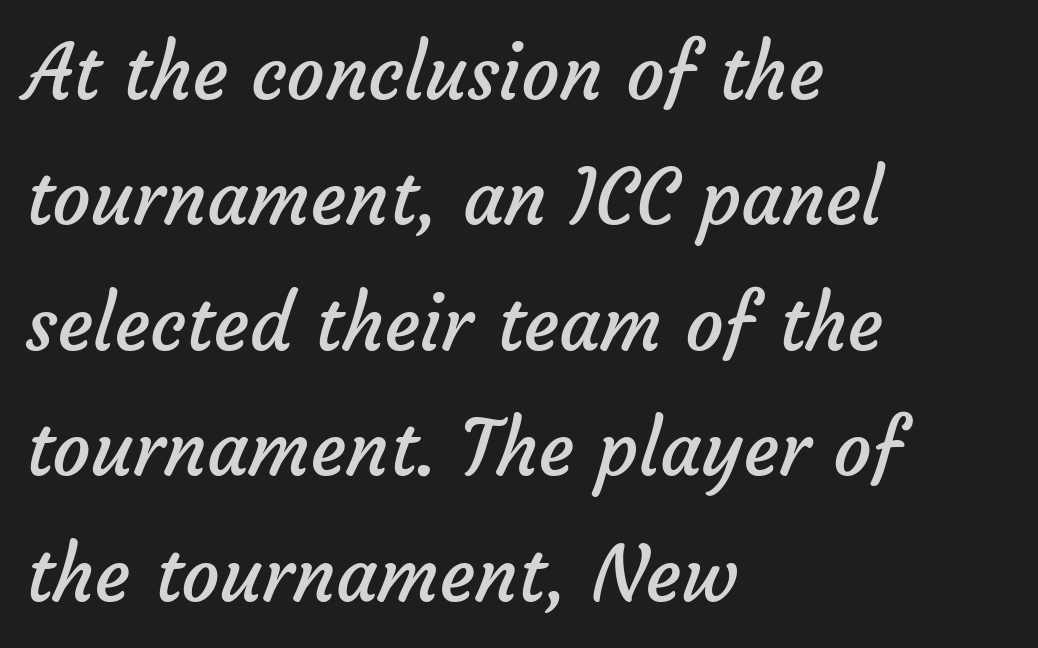
This reads as an unemphasized weight, regular at the heaviest. Successive baselines arrive at the customary interval. The rendering uses natural spacing where letterforms have individual widths. Plain, unruled lines of type. This rendering employs a face without finishing strokes, i.e., a sans-serif. No extra tracking has been applied to these lines.
